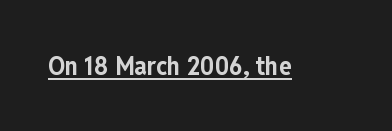
The image shows 26 px bold type, upright; set normal letter spacing, underlined.
